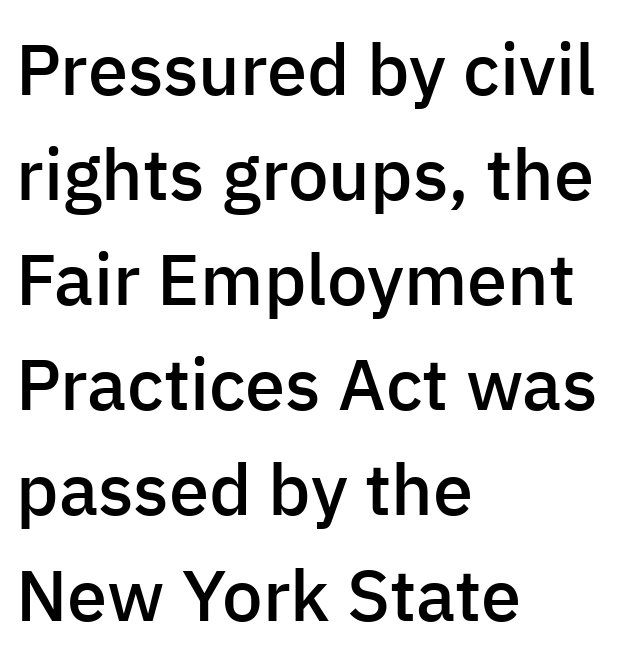
{"serif": "no", "italic": "no", "bold": "semi", "weight": "semibold", "width": "normal", "stroke_contrast": "low", "x_height": "medium", "monospaced": "no", "underline": "no", "align": "left", "line_spacing": "normal", "line_spacing_ratio": 1.46, "letter_spacing": "normal", "letter_spacing_em": 0.0, "glyph_px": 72}
